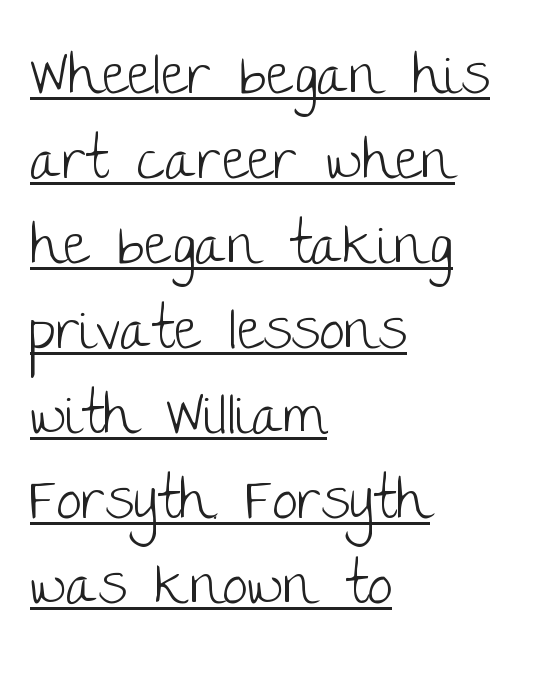
Q: Is the text bold? A: No.
Q: Is the text italic (slanted)? A: No, it is upright.
Q: Is the typeface a serif or a sans-serif typeface? A: Sans-serif.
Q: Is the text underlined? A: Yes.
Q: How is the paragraph aligned? A: Left-aligned.
Q: Is the spacing between letters normal or unusually wide? A: Normal.
Q: Is the spacing between lines tight, normal or loose? A: Normal.
Q: Width (condensed, normal, or wide)? A: Normal.
Q: Stroke contrast? A: Low.
Q: x-height? A: Large.
Q: Monospaced? A: No.
